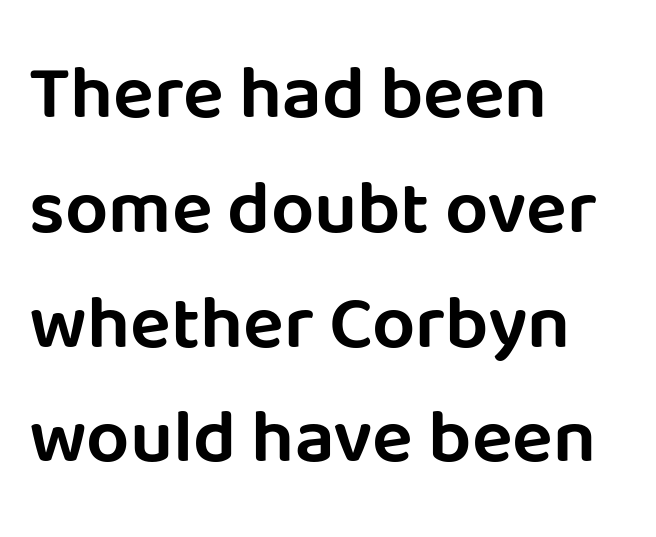
Q: Is the text italic (slanted)? A: No, it is upright.
Q: Is the typeface a serif or a sans-serif typeface? A: Sans-serif.
Q: Is the text underlined? A: No.
Q: How is the paragraph aligned? A: Left-aligned.
Q: Is the spacing between letters normal or unusually wide? A: Normal.
Q: Is the spacing between lines tight, normal or loose? A: Normal.
Q: Width (condensed, normal, or wide)? A: Normal.
Q: Stroke contrast? A: Low.
Q: x-height? A: Large.
Q: Monospaced? A: No.
